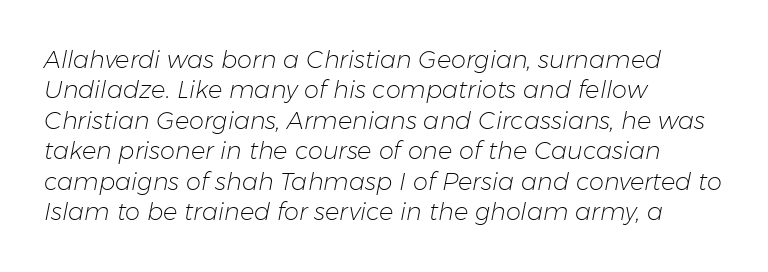
Emphasis-style slanted type is in use. The specimen omits any rule beneath the text block's lines. Ink coverage per letter is moderate at most. Horizontally, the lines are justified to the leading edge only. Between one letter and the next there's only the usual sliver of space. A typesetter would call this leading conventional body-copy spacing.
